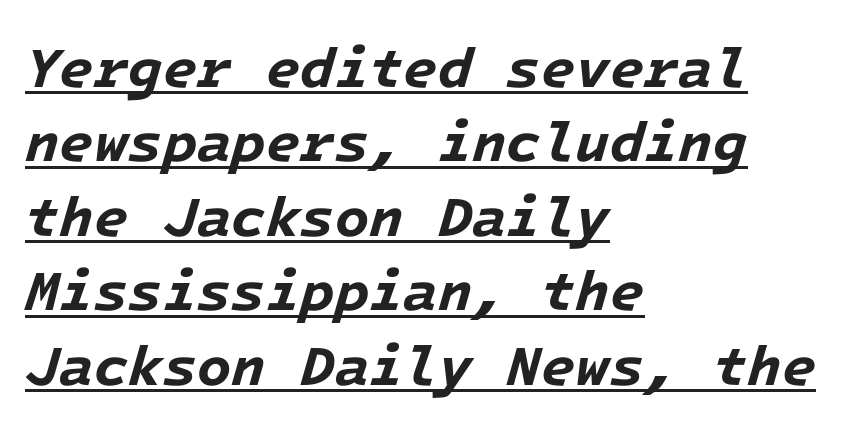
The image shows 56 px bold type, italic (leaning right), monospaced; set left-aligned, normal line spacing (1.33x), normal letter spacing, underlined; low stroke contrast and a medium x-height.
